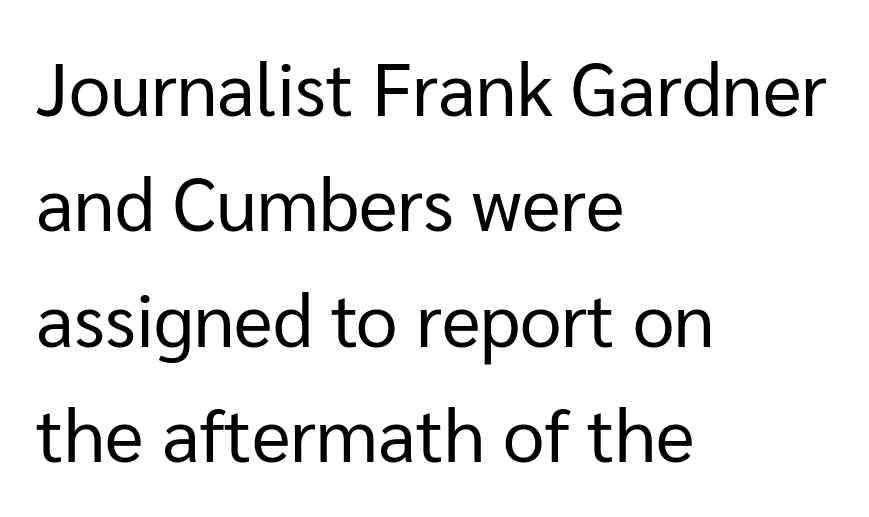
{"serif": "no", "italic": "no", "bold": "no", "weight": "regular", "width": "normal", "stroke_contrast": "low", "x_height": "medium", "monospaced": "no", "underline": "no", "align": "left", "line_spacing": "normal", "line_spacing_ratio": 1.56, "letter_spacing": "normal", "letter_spacing_em": 0.0, "glyph_px": 74}
